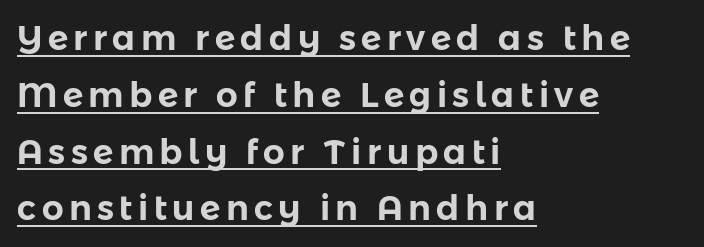
The image shows 34 px sans-serif type, upright; set left-aligned, normal line spacing (1.67x), underlined; low stroke contrast and a medium x-height.
